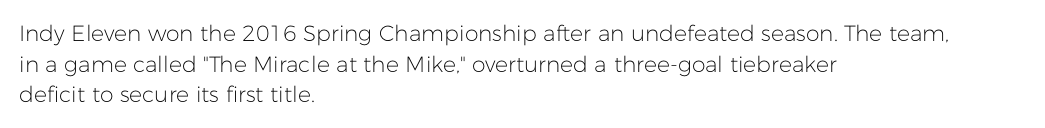
Q: Is the text bold? A: No.
Q: Is the text italic (slanted)? A: No, it is upright.
Q: Is the text underlined? A: No.
Q: How is the paragraph aligned? A: Left-aligned.
Q: Is the spacing between letters normal or unusually wide? A: Normal.
Q: Is the spacing between lines tight, normal or loose? A: Normal.
